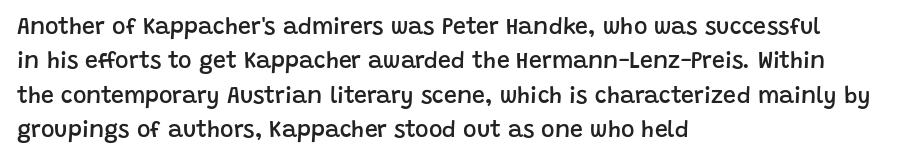
The setting favours the left margin, as ordinary paragraphs usually do. Words float on clear page, feet unadorned. If you measured baseline to baseline, you'd find a middling distance. These words are printed semibold, heavier than regular yet not bold. Does the lettering tilt? It doesn't — this is upright.
